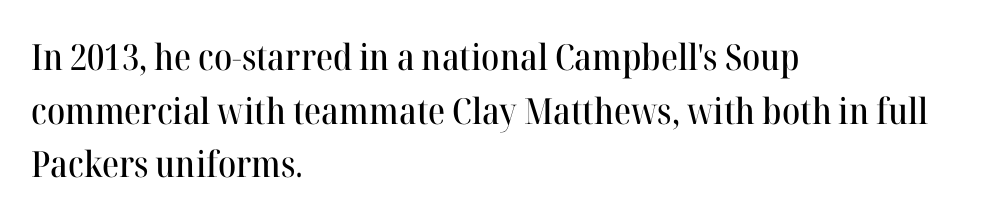
Is this a fixed-width face? No — the glyphs have proportional, varying widths. Default kerning and tracking; the words read as compact shapes. A normal amount of white space separates one row of letters from the next. Observe the serifs anchoring each vertical stroke in this sample. Italic? Not at all — the glyphs are vertical.
